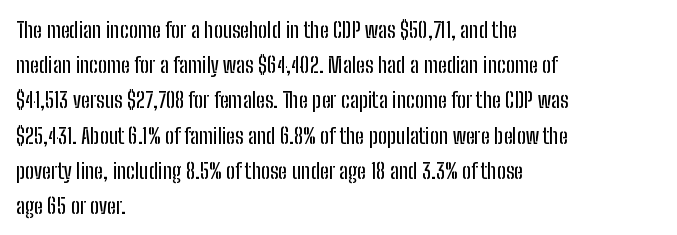
The image shows 22 px text type, upright; set left-aligned, normal line spacing (1.6x), normal letter spacing, not underlined.
